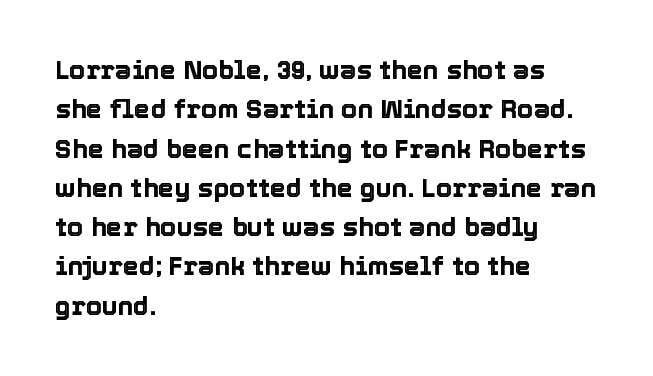
Q: Is the text italic (slanted)? A: No, it is upright.
Q: Is the text underlined? A: No.
Q: How is the paragraph aligned? A: Left-aligned.
Q: Is the spacing between letters normal or unusually wide? A: Normal.
Q: Is the spacing between lines tight, normal or loose? A: Normal.
